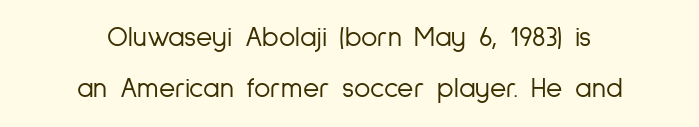
Do the letters lean? They stand straight. The weight would be labelled regular, book, light, or lighter still. Here the glyphs are tracked normally, forming tight word shapes. A typesetter would call this proportional, since set widths differ per character.
